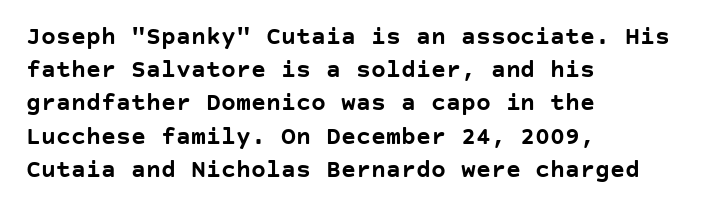
One-word summary of the alignment: left. Compared with an ordinary text face, these strokes are far heavier — a full bold. Interline gaps are of average width in this sample. Letter spacing: default. The baseline area is clear. The letters stand upright; this is a roman face.
